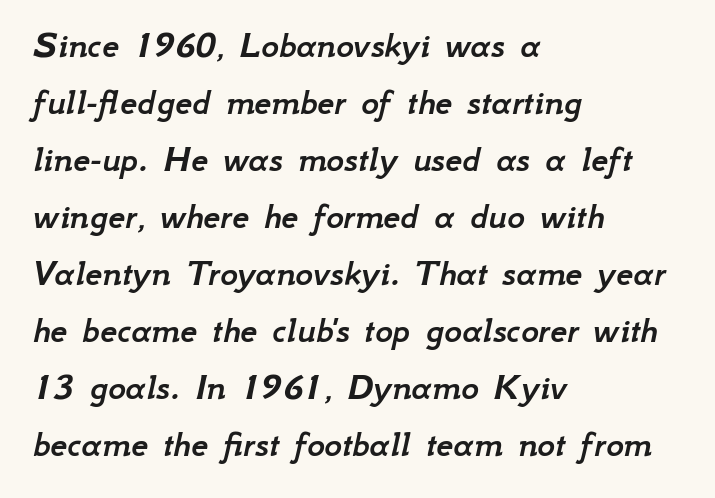
The specimen omits any rule beneath the text block's lines. You could call the tracking neutral — neither tight nor loose. The passage shown stacks its lines at a standard gap. Think of a printed novel: that variable character pitch is what you see here. The text carries the slant typical of an italic or oblique font.
